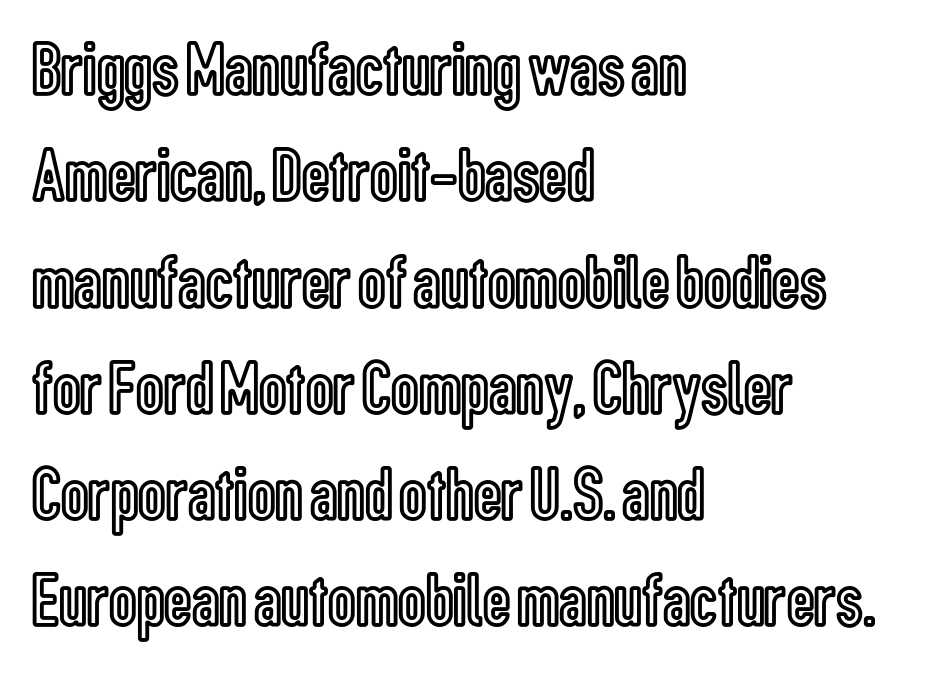
You could call the tracking neutral — neither tight nor loose. Reading down the block, your eye returns to a fixed left position each line. Varying glyph widths throughout — classic text-font behaviour. Is there much room between lines? A standard amount, neither cramped nor airy. If you drew a line through each stem, it would be perfectly vertical.
